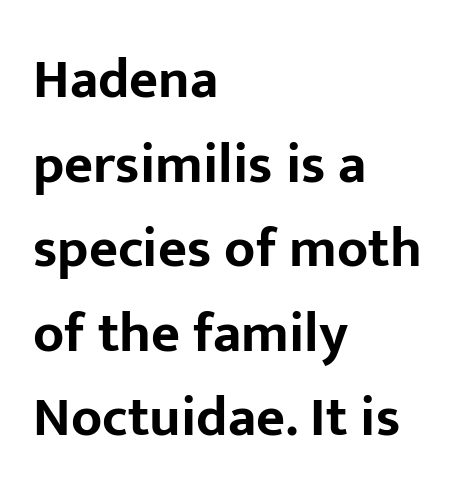
Q: Is the text bold? A: Yes.
Q: Is the text italic (slanted)? A: No, it is upright.
Q: Is the typeface a serif or a sans-serif typeface? A: Sans-serif.
Q: Is the text underlined? A: No.
Q: How is the paragraph aligned? A: Left-aligned.
Q: Is the spacing between letters normal or unusually wide? A: Normal.
Q: Is the spacing between lines tight, normal or loose? A: Normal.
Q: Width (condensed, normal, or wide)? A: Normal.
Q: Stroke contrast? A: Low.
Q: x-height? A: Medium.
Q: Monospaced? A: No.
